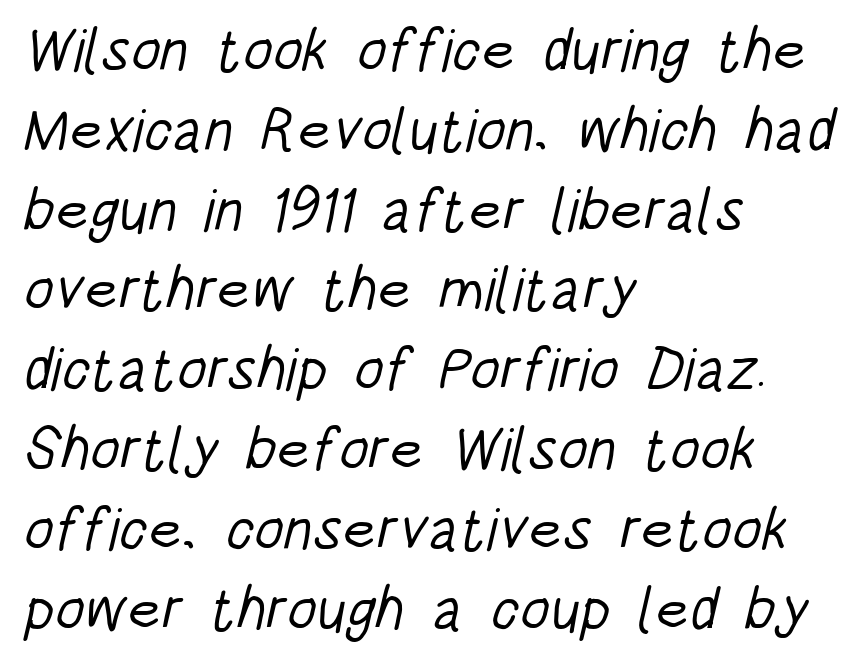
Vertically, the passage feels balanced, rows spaced as you'd expect. This sample has the flowing, uneven cadence of proportional lettering. This sample uses plain, unmodified letter spacing. Rule under the text: the space is simply empty. Caption: face not bold, strokes unweighted. The passage shown is typeset with a sans-serif family.
